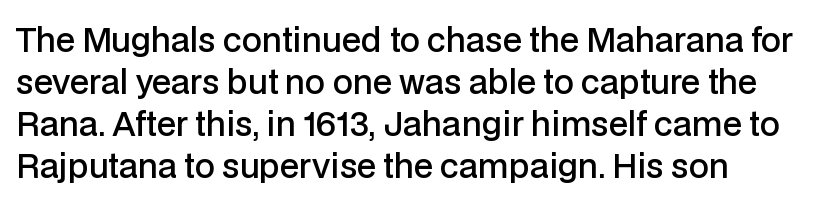
Bare-footed words on every line. This sample uses an upright cut, with every glyph sitting square on the baseline. The face used here is proportionally spaced, like ordinary book or web type. Students, note that the glyphs here touch the page at normal intervals. If you measured baseline to baseline, you'd find a middling distance. I'd describe the lettering as semibold — firm but not a full bold.
